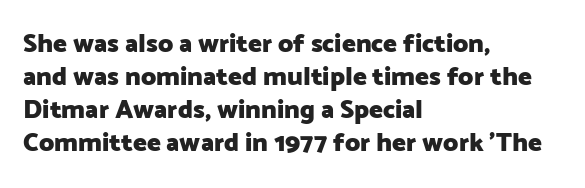
{"italic": "no", "bold": "yes", "underline": "no", "align": "left", "line_spacing": "normal", "line_spacing_ratio": 1.27, "letter_spacing": "normal", "letter_spacing_em": 0.0, "glyph_px": 26}
